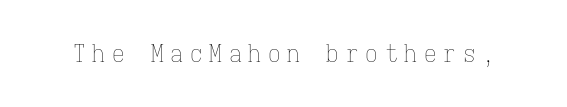
{"italic": "no", "bold": "no", "underline": "no", "letter_spacing": "wide", "letter_spacing_em": 0.28, "glyph_px": 25}
